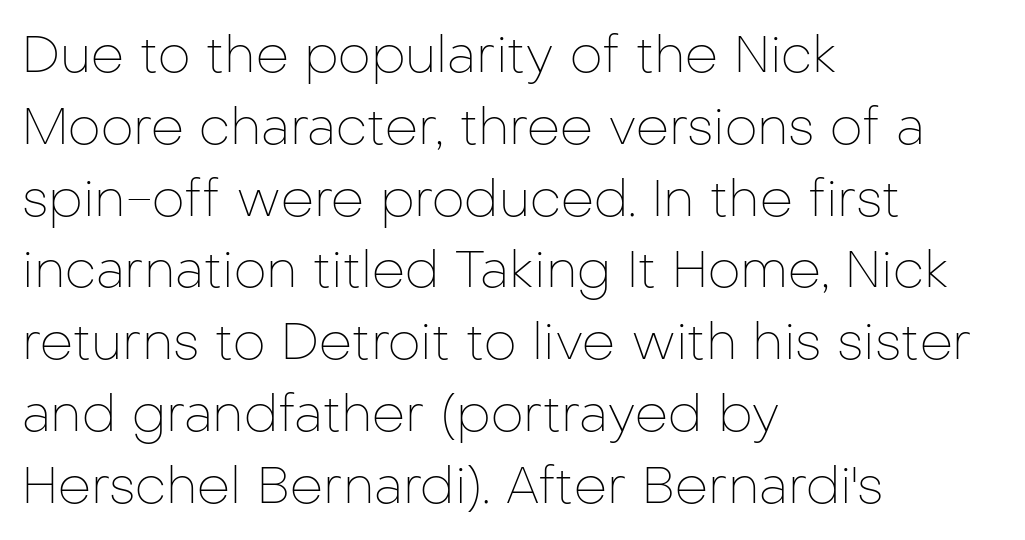
{"serif": "no", "italic": "no", "bold": "no", "weight": "thin", "width": "normal", "stroke_contrast": "low", "x_height": "medium", "monospaced": "no", "underline": "no", "align": "left", "line_spacing": "normal", "line_spacing_ratio": 1.38, "letter_spacing": "normal", "letter_spacing_em": 0.0, "glyph_px": 52}
